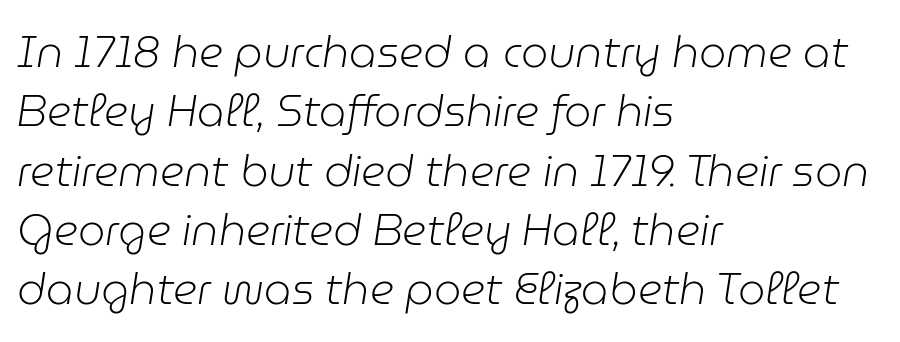
The image shows 43 px light type, italic (leaning right); set left-aligned, normal line spacing (1.38x), normal letter spacing, not underlined; low stroke contrast and a medium x-height.
